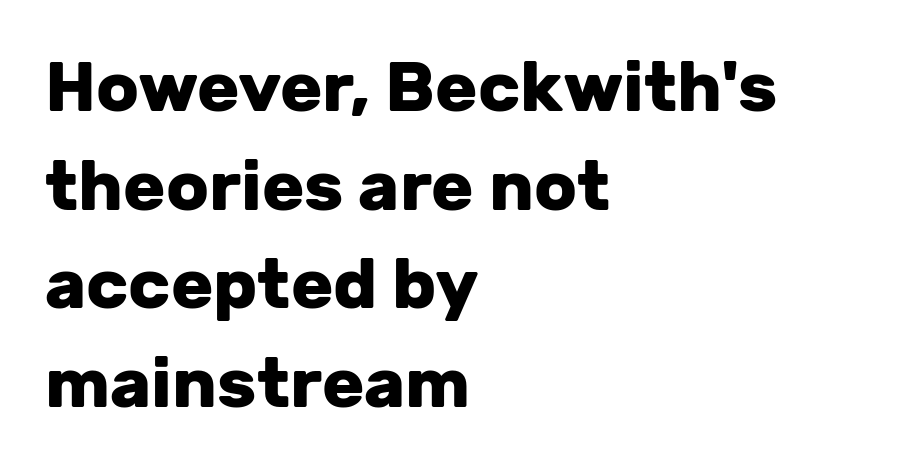
Q: Is the text bold? A: Yes.
Q: Is the text italic (slanted)? A: No, it is upright.
Q: Is the typeface a serif or a sans-serif typeface? A: Sans-serif.
Q: Is the text underlined? A: No.
Q: How is the paragraph aligned? A: Left-aligned.
Q: Is the spacing between letters normal or unusually wide? A: Normal.
Q: Is the spacing between lines tight, normal or loose? A: Normal.
Q: Width (condensed, normal, or wide)? A: Normal.
Q: Stroke contrast? A: Low.
Q: x-height? A: Medium.
Q: Monospaced? A: No.
